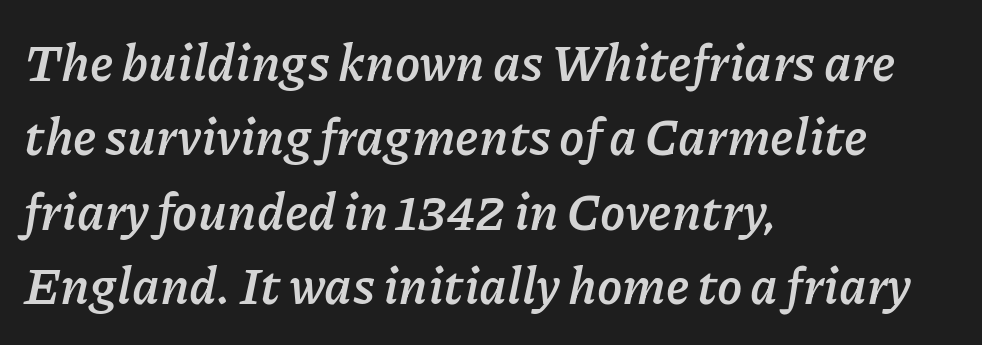
The image shows 51 px semibold type, italic (leaning right); set left-aligned, normal line spacing (1.46x), normal letter spacing, not underlined; low stroke contrast and a medium x-height.
